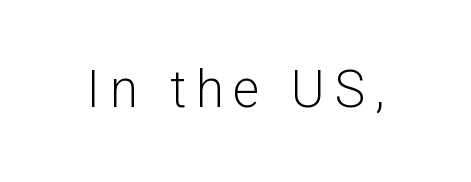
Q: Is the text bold? A: No.
Q: Is the text italic (slanted)? A: No, it is upright.
Q: Is the typeface a serif or a sans-serif typeface? A: Sans-serif.
Q: Is the text underlined? A: No.
Q: Width (condensed, normal, or wide)? A: Normal.
Q: Stroke contrast? A: Low.
Q: x-height? A: Medium.
Q: Monospaced? A: No.
